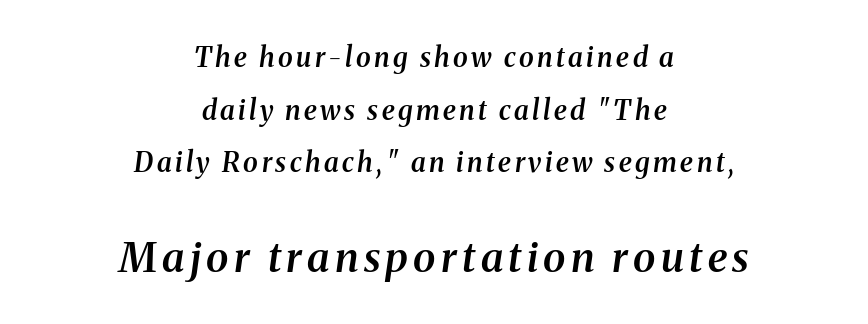
Q: Is the text bold? A: Semi-bold.
Q: Is the text italic (slanted)? A: Yes, it leans right by about 8 degrees.
Q: Is the typeface a serif or a sans-serif typeface? A: Serif.
Q: Is the text underlined? A: No.
Q: How is the paragraph aligned? A: Centered.
Q: Is the spacing between lines tight, normal or loose? A: Loose.
Q: Which block of text is set in a larger size, the first (top) or the second (bottom)? A: The second (bottom) one.
Q: Width (condensed, normal, or wide)? A: Normal.
Q: Stroke contrast? A: Medium.
Q: x-height? A: Medium.
Q: Monospaced? A: No.
